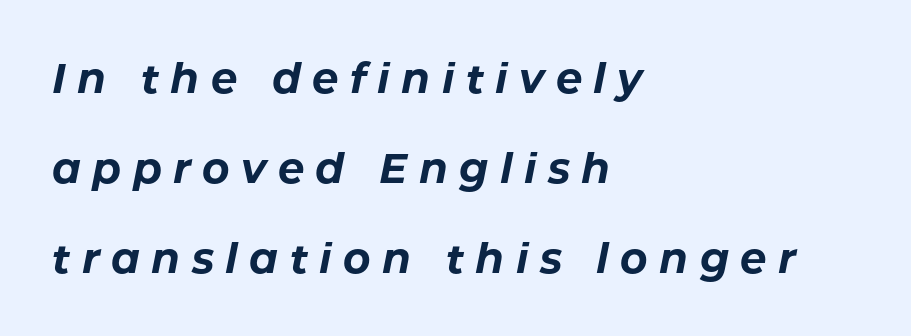
{"italic": "yes", "lean": "right", "slant_degrees": 11, "bold": "yes", "weight": "bold", "width": "normal", "stroke_contrast": "low", "x_height": "medium", "monospaced": "no", "underline": "no", "align": "left", "line_spacing": "loose", "line_spacing_ratio": 2.14, "letter_spacing": "wide", "letter_spacing_em": 0.27, "glyph_px": 42}
